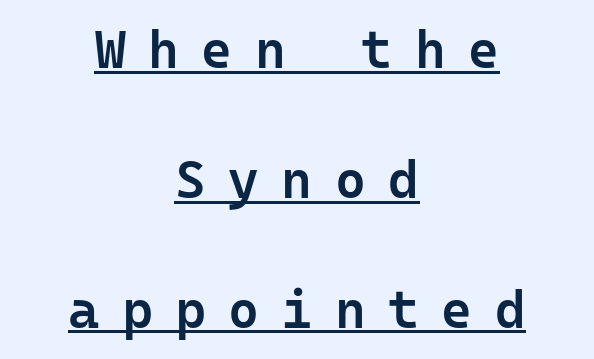
{"serif": "no", "italic": "no", "bold": "semi", "weight": "semibold", "width": "normal", "stroke_contrast": "low", "x_height": "medium", "monospaced": "yes", "underline": "yes", "align": "center", "line_spacing": "loose", "line_spacing_ratio": 2.45, "letter_spacing": "wide", "letter_spacing_em": 0.42, "glyph_px": 53}
